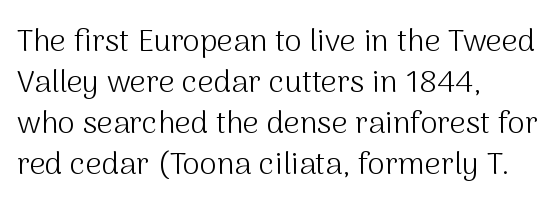
Q: Is the text bold? A: No.
Q: Is the text italic (slanted)? A: No, it is upright.
Q: Is the typeface a serif or a sans-serif typeface? A: Sans-serif.
Q: Is the text underlined? A: No.
Q: How is the paragraph aligned? A: Left-aligned.
Q: Is the spacing between letters normal or unusually wide? A: Normal.
Q: Is the spacing between lines tight, normal or loose? A: Normal.
Q: Width (condensed, normal, or wide)? A: Normal.
Q: Stroke contrast? A: Medium.
Q: x-height? A: Medium.
Q: Monospaced? A: No.
